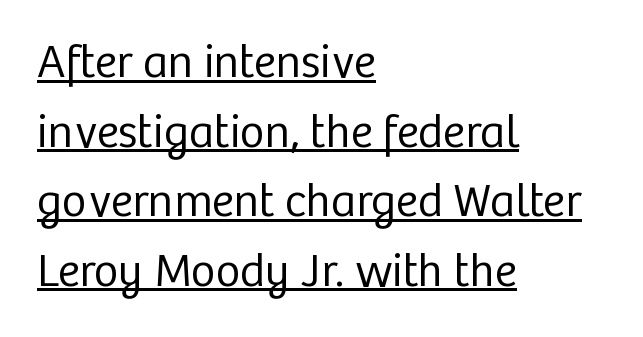
{"serif": "no", "italic": "no", "bold": "no", "weight": "regular", "width": "normal", "stroke_contrast": "low", "x_height": "medium", "monospaced": "no", "underline": "yes", "align": "left", "line_spacing": "normal", "line_spacing_ratio": 1.48, "letter_spacing": "normal", "letter_spacing_em": 0.0, "glyph_px": 47}
